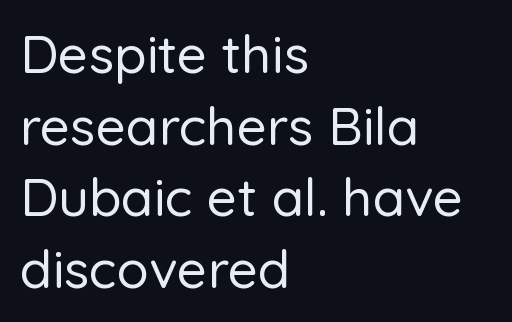
Character widths vary here, with narrow letters taking less room than wide ones. Font category for this specimen: sans-serif. It's the straight-up-and-down kind of type. These lines keep a tight, regular rhythm from letter to letter.
